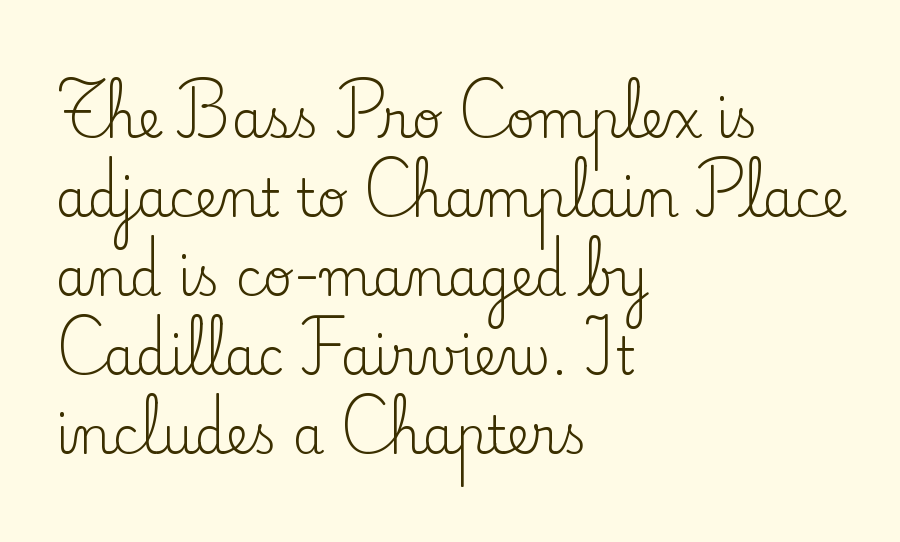
{"italic": "no", "bold": "no", "weight": "regular", "width": "normal", "stroke_contrast": "low", "x_height": "small", "monospaced": "no", "underline": "no", "align": "left", "line_spacing": "normal", "line_spacing_ratio": 1.55, "letter_spacing": "normal", "letter_spacing_em": 0.0, "glyph_px": 51}
